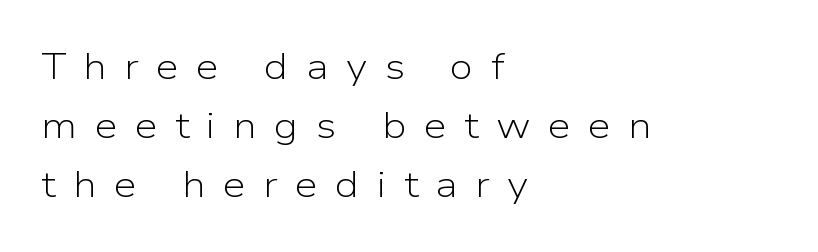
The image shows 37 px light sans-serif type, upright; set left-aligned, normal line spacing (1.59x), unusually wide letter spacing (+0.47 em), not underlined; low stroke contrast and a medium x-height.
